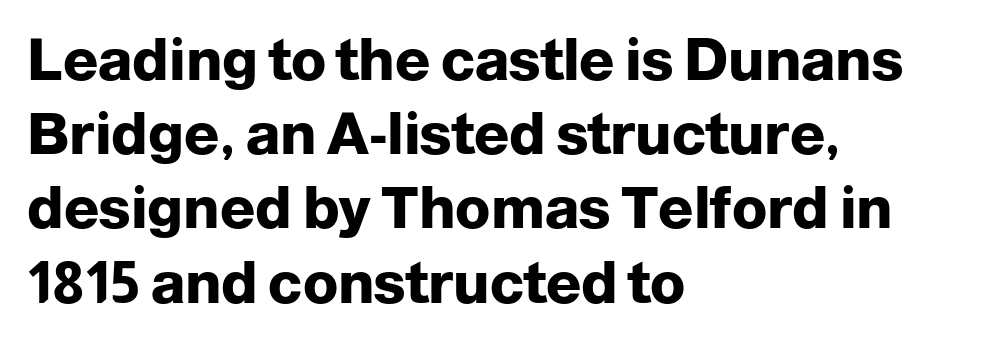
Q: Is the text bold? A: Yes.
Q: Is the text italic (slanted)? A: No, it is upright.
Q: Is the typeface a serif or a sans-serif typeface? A: Sans-serif.
Q: Is the text underlined? A: No.
Q: How is the paragraph aligned? A: Left-aligned.
Q: Is the spacing between letters normal or unusually wide? A: Normal.
Q: Is the spacing between lines tight, normal or loose? A: Normal.
Q: Width (condensed, normal, or wide)? A: Normal.
Q: Stroke contrast? A: Low.
Q: x-height? A: Medium.
Q: Monospaced? A: No.
